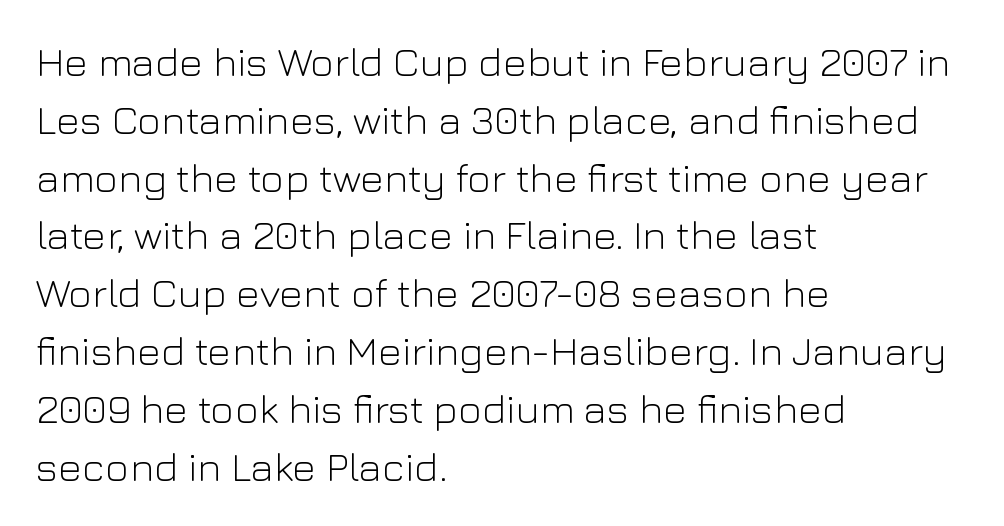
The image shows 41 px light sans-serif type, upright; set left-aligned, normal line spacing (1.41x), normal letter spacing, not underlined; low stroke contrast and a medium x-height.
